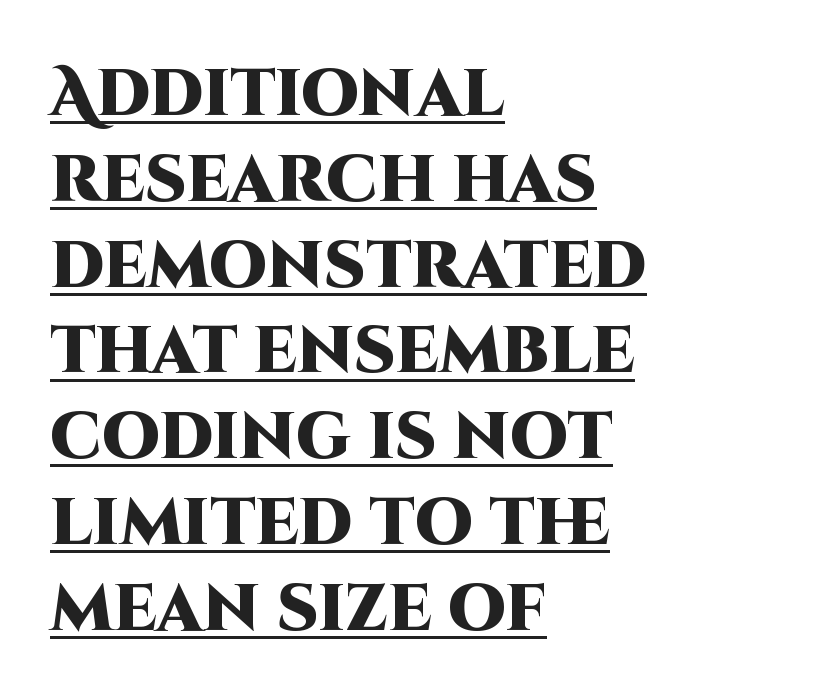
{"serif": "no", "italic": "no", "bold": "yes", "weight": "heavy", "width": "normal", "stroke_contrast": "high", "x_height": "large", "monospaced": "no", "underline": "yes", "align": "left", "line_spacing": "normal", "line_spacing_ratio": 1.32, "letter_spacing": "normal", "letter_spacing_em": 0.0, "glyph_px": 65}
